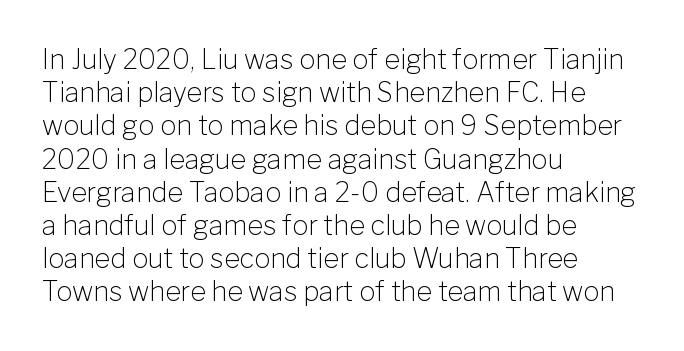
Q: Is the text bold? A: No.
Q: Is the text italic (slanted)? A: No, it is upright.
Q: Is the text underlined? A: No.
Q: How is the paragraph aligned? A: Left-aligned.
Q: Is the spacing between letters normal or unusually wide? A: Normal.
